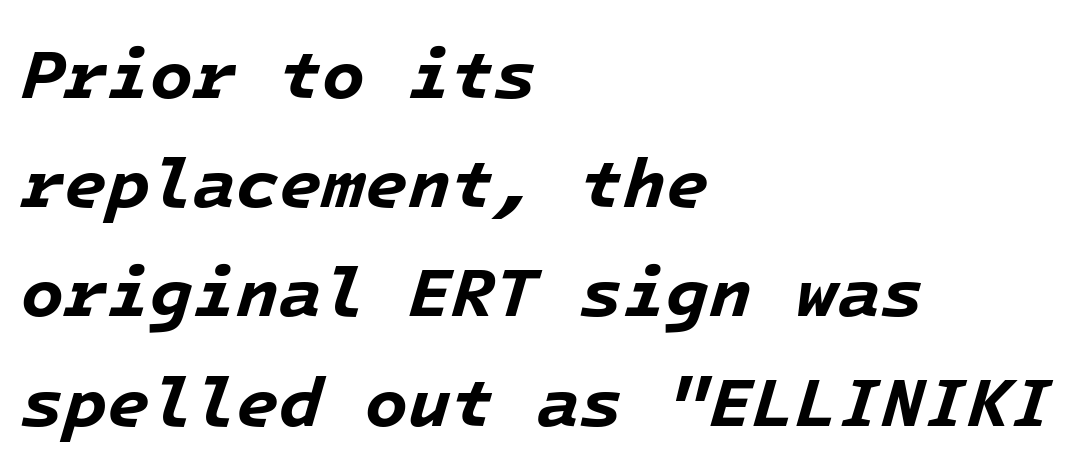
Underline: absent. Yep, that's italic — everything's leaning. A classic flush-left, rag-right setting is used for this passage. One glance says typical: line gaps are just what's usual.
